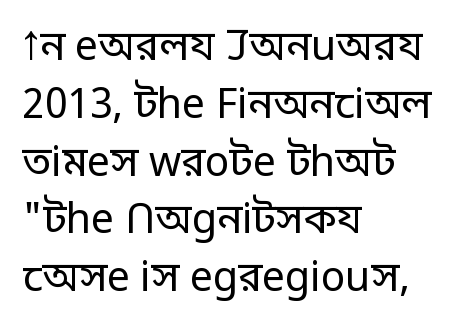
The image shows 41 px regular-weight sans-serif type, upright; set left-aligned, normal line spacing (1.41x), normal letter spacing, not underlined; low stroke contrast and a large x-height.
